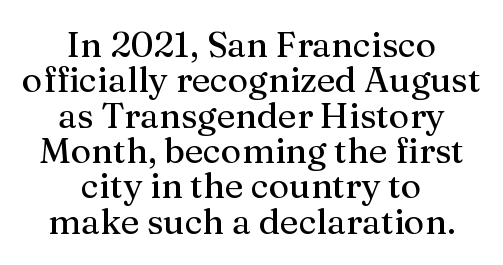
The image shows 35 px serif type, upright; set centered, tight line spacing (1.01x), normal letter spacing, not underlined; medium stroke contrast and a medium x-height.
